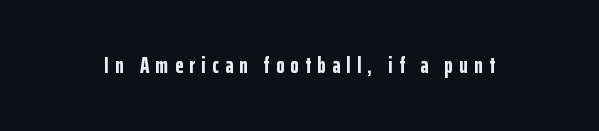
The image shows 22 px bold type, upright; set unusually wide letter spacing (+0.28 em), not underlined.
